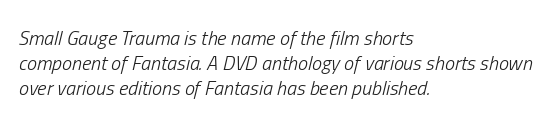
No heavy texture on the line: the type isn't bold. Rendered with sloped, italic letterforms. Inter-character spacing is left at the font's built-in metrics. Honestly, there is no underline to notice here at all.
